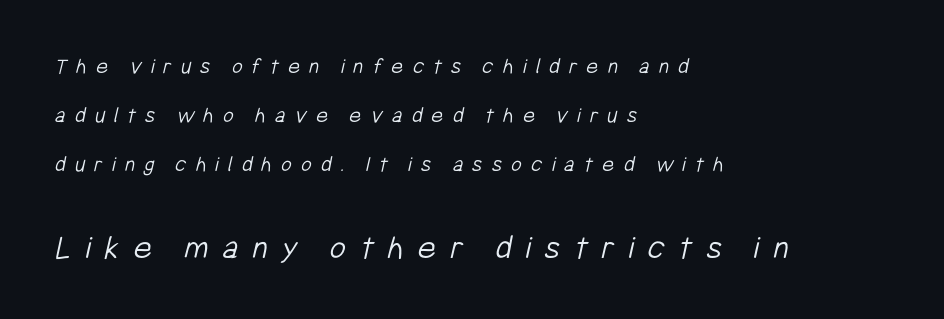
The image shows 35 px light, condensed sans-serif type; set left-aligned, loose line spacing (2.14x), unusually wide letter spacing (+0.4 em), not underlined; the second (bottom) block is 1.52x larger; low stroke contrast and a medium x-height.
